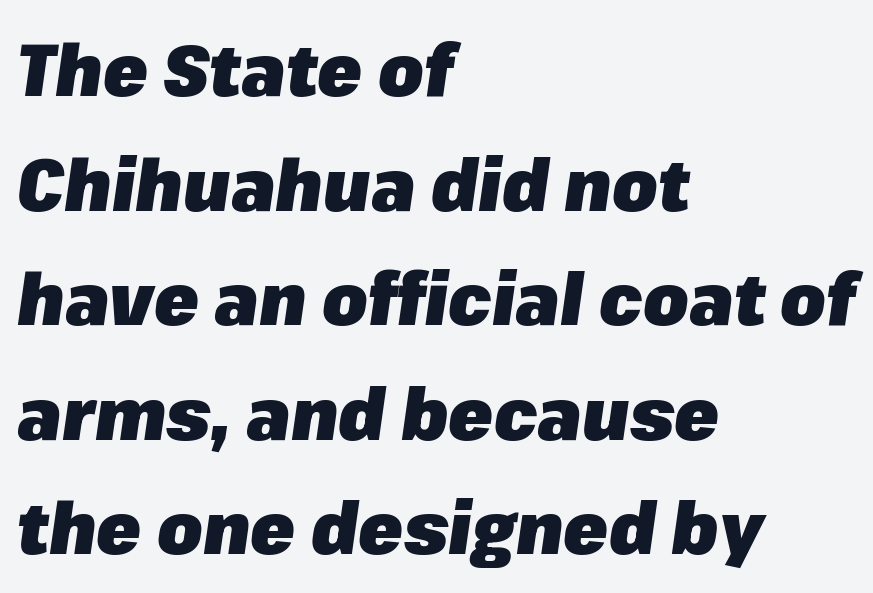
{"italic": "yes", "lean": "right", "slant_degrees": 8, "bold": "yes", "weight": "heavy", "width": "normal", "stroke_contrast": "low", "x_height": "medium", "monospaced": "no", "underline": "no", "align": "left", "line_spacing": "normal", "line_spacing_ratio": 1.57, "letter_spacing": "normal", "letter_spacing_em": 0.0, "glyph_px": 73}
